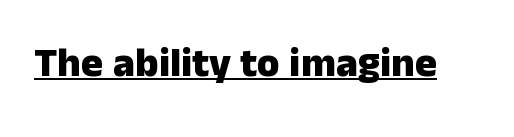
{"serif": "no", "italic": "no", "bold": "yes", "weight": "heavy", "width": "normal", "stroke_contrast": "low", "x_height": "medium", "monospaced": "no", "underline": "yes", "letter_spacing": "normal", "letter_spacing_em": 0.0, "glyph_px": 41}
